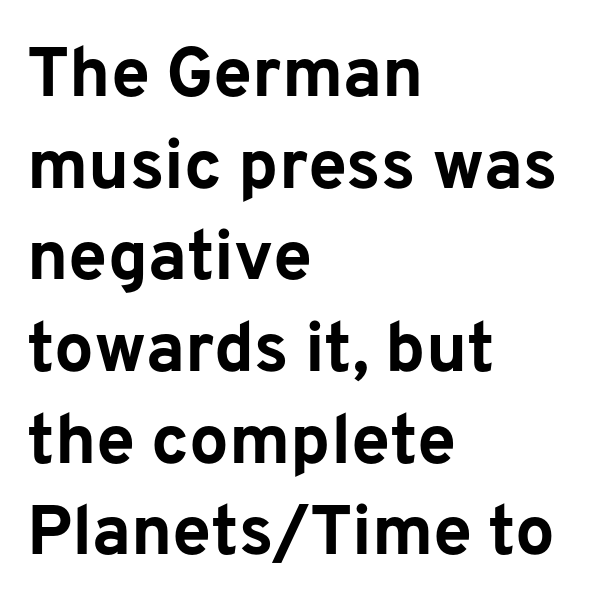
Q: Is the text bold? A: Yes.
Q: Is the text italic (slanted)? A: No, it is upright.
Q: Is the typeface a serif or a sans-serif typeface? A: Sans-serif.
Q: Is the text underlined? A: No.
Q: How is the paragraph aligned? A: Left-aligned.
Q: Is the spacing between letters normal or unusually wide? A: Normal.
Q: Is the spacing between lines tight, normal or loose? A: Normal.
Q: Width (condensed, normal, or wide)? A: Normal.
Q: Stroke contrast? A: Low.
Q: x-height? A: Medium.
Q: Monospaced? A: No.
